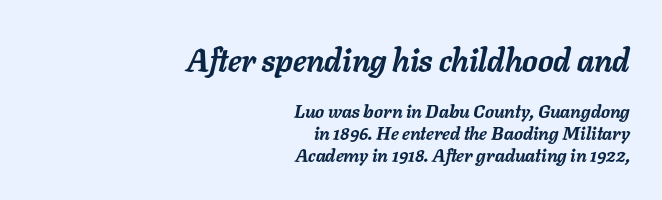
The image shows 31 px semibold type, italic (leaning right); set right-aligned, line spacing 1.22x, normal letter spacing, not underlined; the first (top) block is 1.72x larger; low stroke contrast and a medium x-height.
